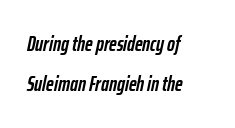
{"italic": "yes", "lean": "right", "slant_degrees": 12, "bold": "yes", "underline": "no", "align": "left", "line_spacing": "loose", "line_spacing_ratio": 1.9, "letter_spacing": "normal", "letter_spacing_em": 0.0, "glyph_px": 21}
